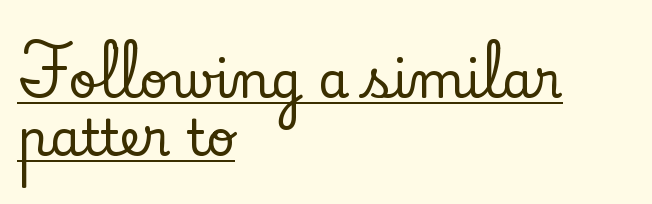
The string is rendered with underlining switched on. Note the varied advance widths — an 'i' is clearly narrower than an 'm'. Regarding serifs, this sample has them. Unlike italic type, these characters show no tilt at all. The line texture is even and compact thanks to regular tracking.
